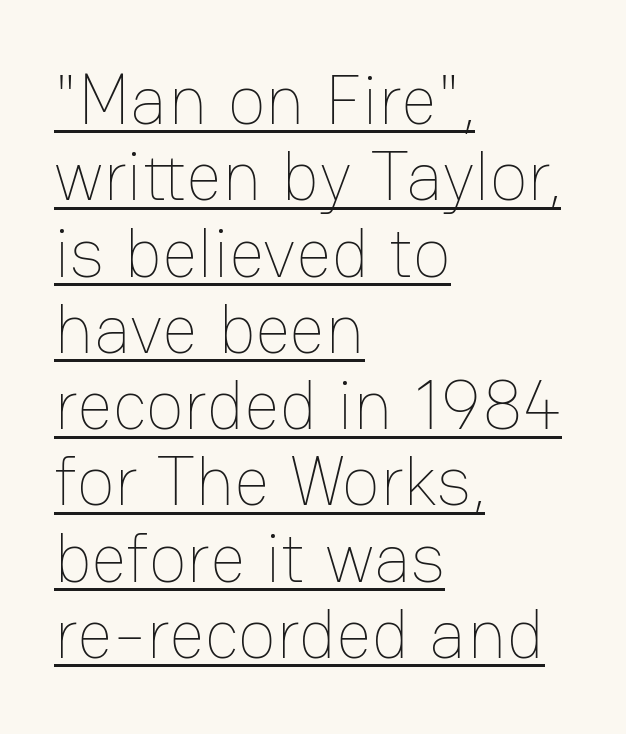
Q: Is the text bold? A: No.
Q: Is the text italic (slanted)? A: No, it is upright.
Q: Is the text underlined? A: Yes.
Q: How is the paragraph aligned? A: Left-aligned.
Q: Is the spacing between letters normal or unusually wide? A: Normal.
Q: Is the spacing between lines tight, normal or loose? A: Tight.
Q: Width (condensed, normal, or wide)? A: Normal.
Q: Stroke contrast? A: Low.
Q: x-height? A: Medium.
Q: Monospaced? A: No.
